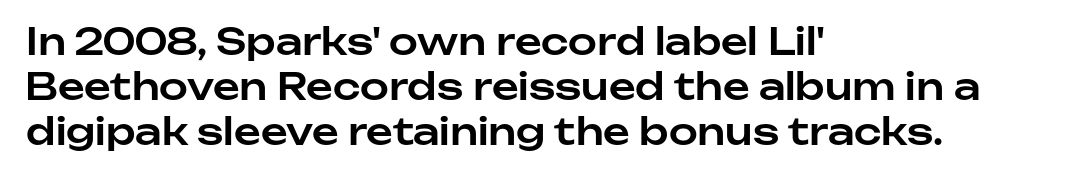
{"serif": "no", "italic": "no", "width": "normal", "stroke_contrast": "low", "x_height": "medium", "monospaced": "no", "underline": "no", "align": "left", "line_spacing_ratio": 1.21, "letter_spacing": "normal", "letter_spacing_em": 0.0, "glyph_px": 37}
